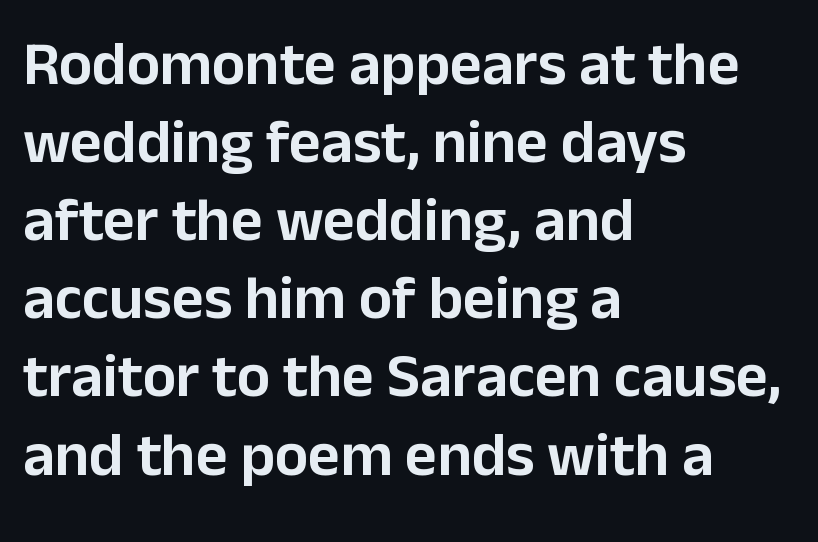
Q: Is the text italic (slanted)? A: No, it is upright.
Q: Is the typeface a serif or a sans-serif typeface? A: Sans-serif.
Q: Is the text underlined? A: No.
Q: How is the paragraph aligned? A: Left-aligned.
Q: Is the spacing between letters normal or unusually wide? A: Normal.
Q: Is the spacing between lines tight, normal or loose? A: Normal.
Q: Width (condensed, normal, or wide)? A: Normal.
Q: Stroke contrast? A: Low.
Q: x-height? A: Medium.
Q: Monospaced? A: No.
